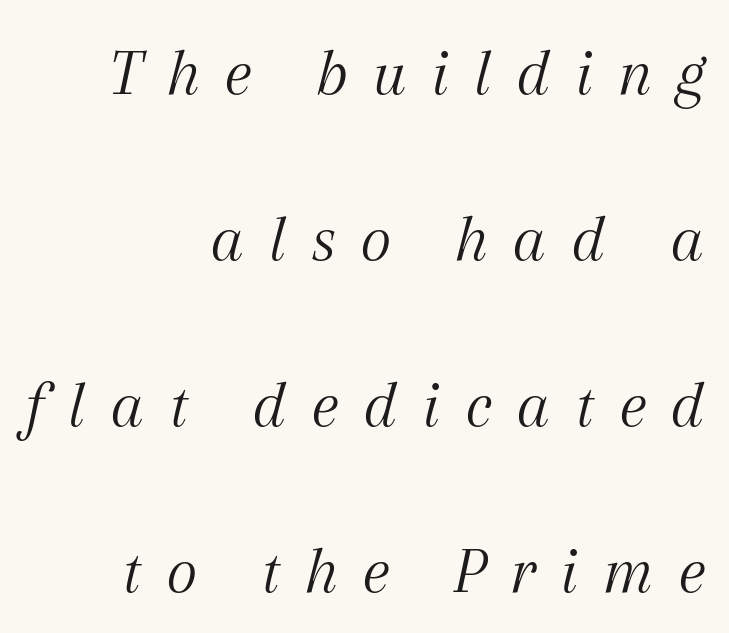
{"serif": "yes", "italic": "yes", "lean": "right", "slant_degrees": 12, "bold": "no", "weight": "light", "width": "normal", "stroke_contrast": "medium", "x_height": "medium", "monospaced": "no", "underline": "no", "align": "right", "line_spacing": "loose", "line_spacing_ratio": 2.44, "letter_spacing": "wide", "letter_spacing_em": 0.34, "glyph_px": 68}
